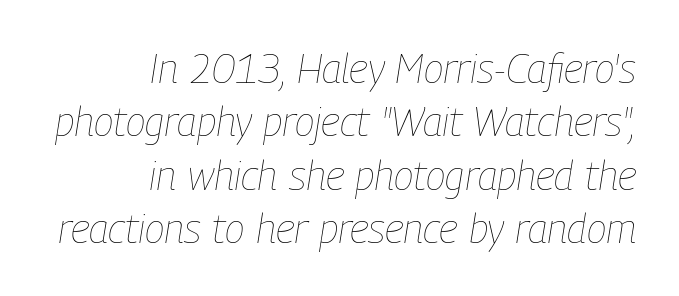
The image shows 41 px thin, condensed type, italic (leaning right); set right-aligned, normal line spacing (1.3x), normal letter spacing, not underlined; low stroke contrast and a medium x-height.
